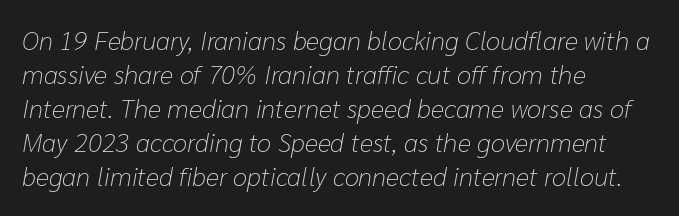
Q: Is the text bold? A: No.
Q: Is the text italic (slanted)? A: Yes, it leans right by about 10 degrees.
Q: Is the text underlined? A: No.
Q: How is the paragraph aligned? A: Left-aligned.
Q: Is the spacing between letters normal or unusually wide? A: Normal.
Q: Is the spacing between lines tight, normal or loose? A: Normal.
